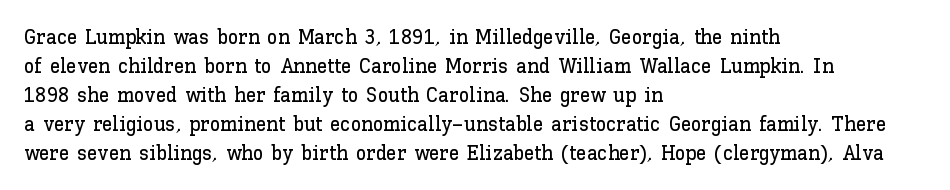
{"italic": "no", "underline": "no", "align": "left", "line_spacing": "normal", "line_spacing_ratio": 1.38, "letter_spacing": "normal", "letter_spacing_em": 0.0, "glyph_px": 21}
